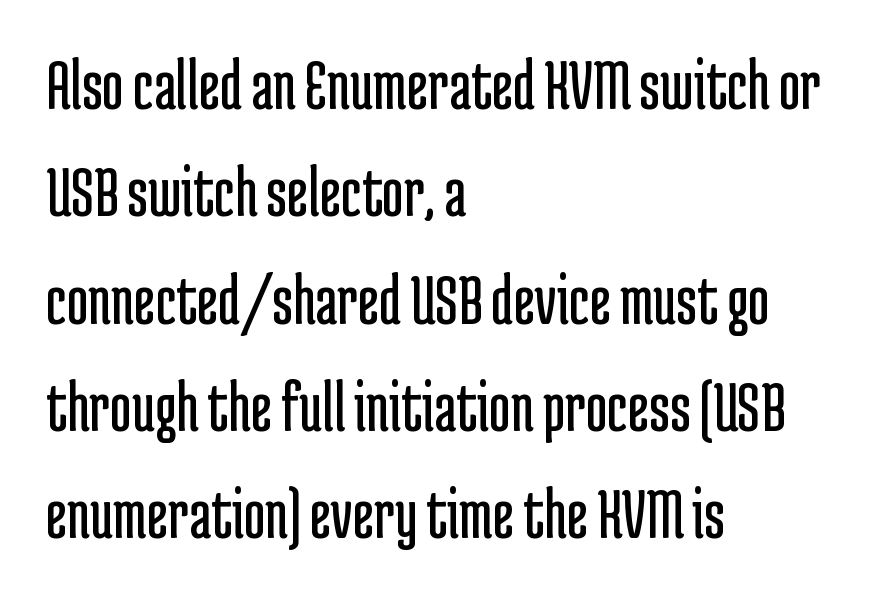
Q: Is the text bold? A: No.
Q: Is the text italic (slanted)? A: No, it is upright.
Q: Is the typeface a serif or a sans-serif typeface? A: Sans-serif.
Q: Is the text underlined? A: No.
Q: How is the paragraph aligned? A: Left-aligned.
Q: Is the spacing between letters normal or unusually wide? A: Normal.
Q: Is the spacing between lines tight, normal or loose? A: Normal.
Q: Width (condensed, normal, or wide)? A: Condensed.
Q: Stroke contrast? A: Low.
Q: x-height? A: Medium.
Q: Monospaced? A: No.
